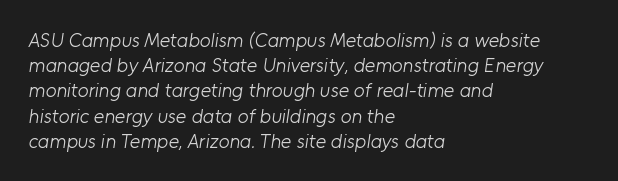
The tracking reads as untouched default to a designer's eye. The ragged edge is on the right, which tells us the setting is flush left. Think standard paragraph weight, or any step lighter than that. The rendering uses a moderate line-height, typical for paragraphs.
